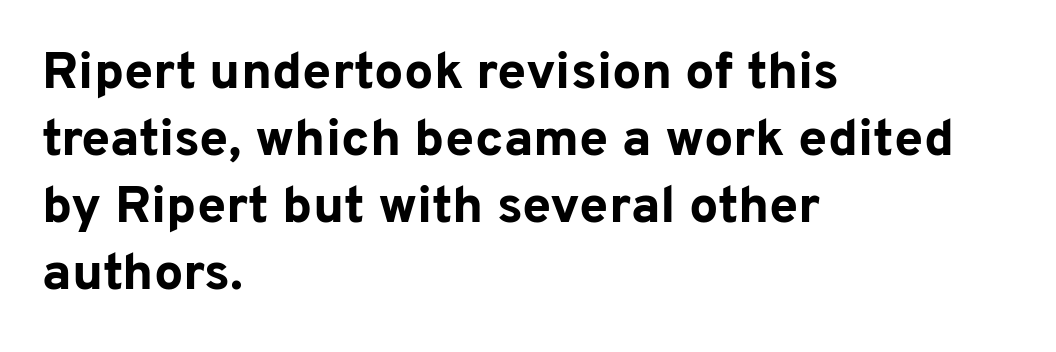
Q: Is the text bold? A: Yes.
Q: Is the text italic (slanted)? A: No, it is upright.
Q: Is the typeface a serif or a sans-serif typeface? A: Sans-serif.
Q: Is the text underlined? A: No.
Q: How is the paragraph aligned? A: Left-aligned.
Q: Is the spacing between letters normal or unusually wide? A: Normal.
Q: Is the spacing between lines tight, normal or loose? A: Normal.
Q: Width (condensed, normal, or wide)? A: Normal.
Q: Stroke contrast? A: Low.
Q: x-height? A: Medium.
Q: Monospaced? A: No.
